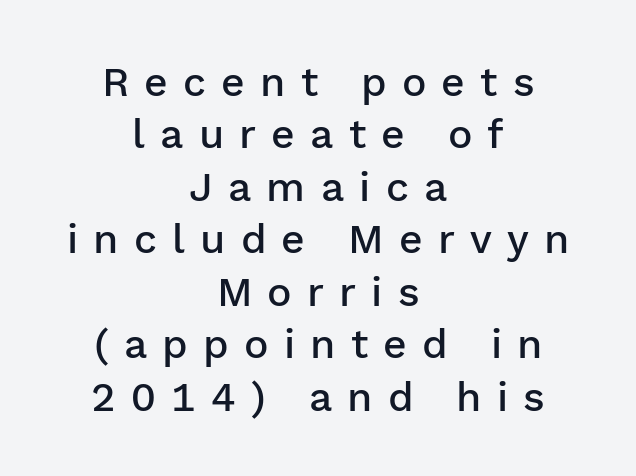
The image shows 41 px semibold sans-serif type, upright; set centered, normal line spacing (1.28x), unusually wide letter spacing (+0.37 em), not underlined; low stroke contrast and a medium x-height.
